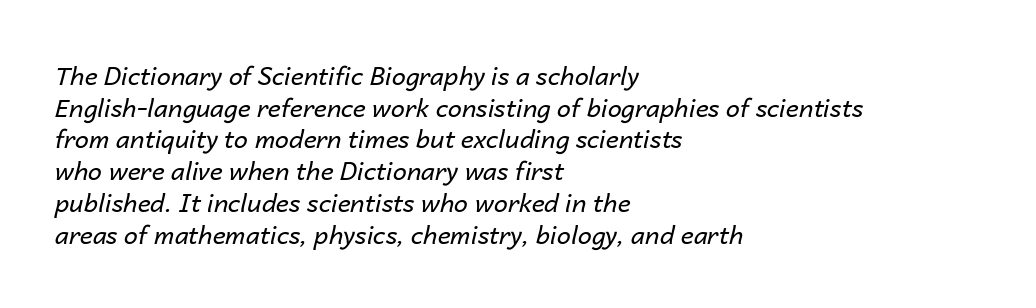
Q: Is the text bold? A: No.
Q: Is the text italic (slanted)? A: Yes, it leans right by about 14 degrees.
Q: Is the text underlined? A: No.
Q: How is the paragraph aligned? A: Left-aligned.
Q: Is the spacing between letters normal or unusually wide? A: Normal.
Q: Is the spacing between lines tight, normal or loose? A: Normal.
